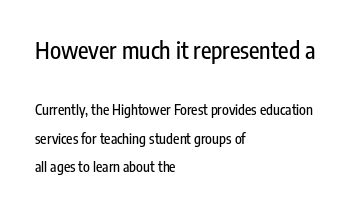
{"italic": "no", "underline": "no", "align": "left", "line_spacing": "loose", "line_spacing_ratio": 2.03, "letter_spacing": "normal", "letter_spacing_em": 0.0, "larger_block": "first", "size_ratio": 1.64, "glyph_px": 23}
